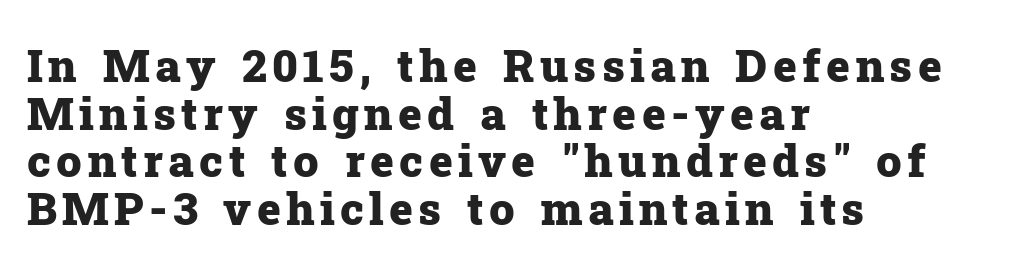
The image shows 45 px heavy serif type, upright; set left-aligned, tight line spacing (1.06x), not underlined; low stroke contrast and a medium x-height.
